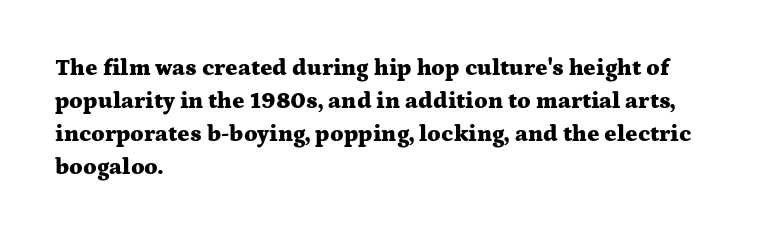
This sample keeps an unexceptional amount of space between lines. Strokes here are thick enough to call this a true bold. A student would call this left alignment; a typographer would say flush left, rag right. You can tell it's not italic because the verticals are truly vertical.
